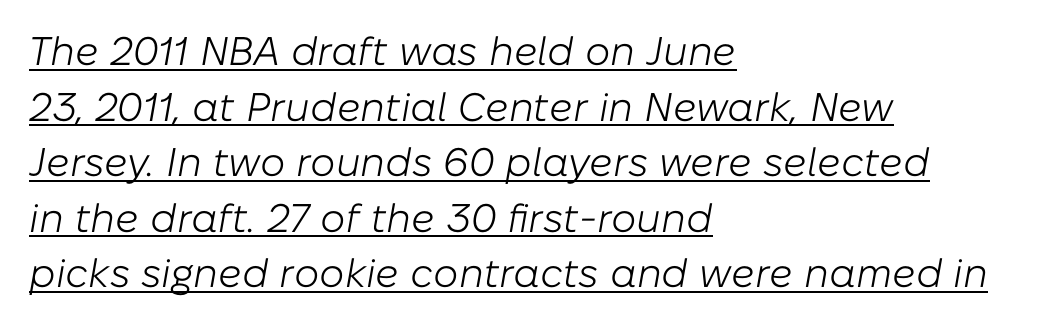
The image shows 40 px light type, italic (leaning right); set left-aligned, normal line spacing (1.39x), normal letter spacing, underlined; low stroke contrast and a medium x-height.
